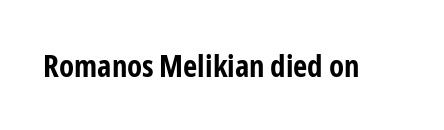
Q: Is the text bold? A: Yes.
Q: Is the text italic (slanted)? A: No, it is upright.
Q: Is the typeface a serif or a sans-serif typeface? A: Sans-serif.
Q: Is the text underlined? A: No.
Q: Is the spacing between letters normal or unusually wide? A: Normal.
Q: Width (condensed, normal, or wide)? A: Condensed.
Q: Stroke contrast? A: Low.
Q: x-height? A: Medium.
Q: Monospaced? A: No.
